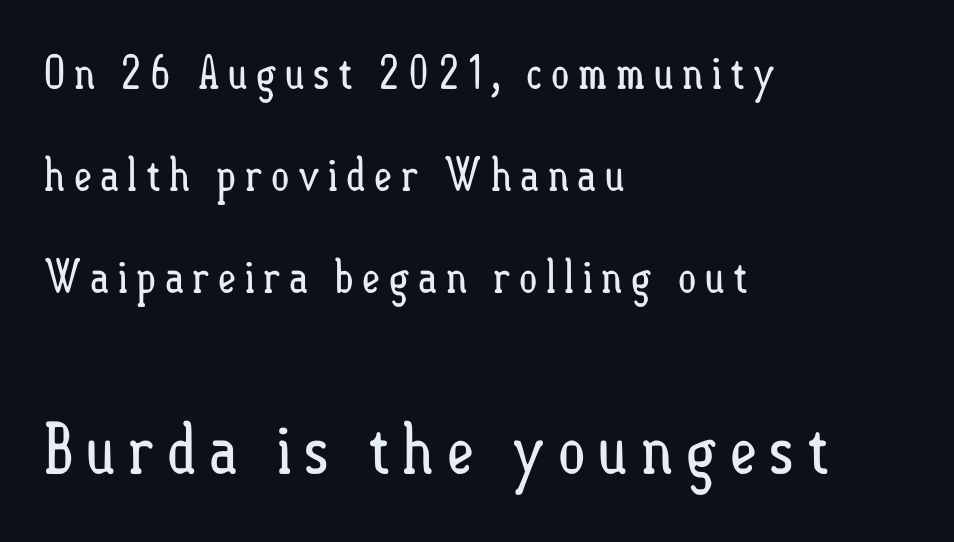
Q: Is the text bold? A: No.
Q: Is the text italic (slanted)? A: No, it is upright.
Q: Is the text underlined? A: No.
Q: How is the paragraph aligned? A: Left-aligned.
Q: Is the spacing between lines tight, normal or loose? A: Loose.
Q: Which block of text is set in a larger size, the first (top) or the second (bottom)? A: The second (bottom) one.
Q: Width (condensed, normal, or wide)? A: Condensed.
Q: Stroke contrast? A: Low.
Q: x-height? A: Small.
Q: Monospaced? A: No.
